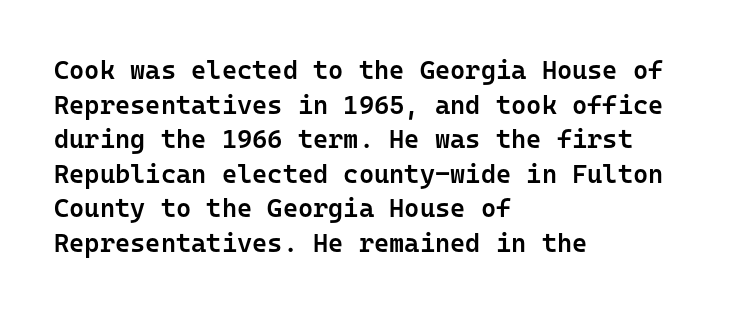
{"italic": "no", "bold": "semi", "underline": "no", "align": "left", "line_spacing": "normal", "line_spacing_ratio": 1.33, "letter_spacing": "normal", "letter_spacing_em": 0.0, "glyph_px": 26}
